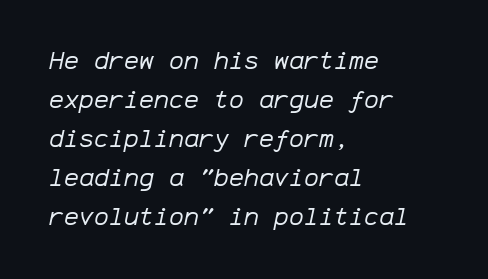
The letters look calm and open, with moderate or lighter stems. Spacing between characters is what you'd get straight out of the box. Looking at the ascenders, they clearly lean. Evenly set lines give the paragraph a standard silhouette.
